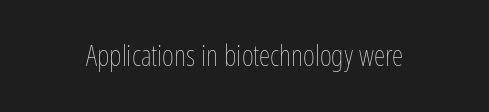
The image shows 29 px thin, condensed type, upright; set normal letter spacing, not underlined; low stroke contrast and a medium x-height.
